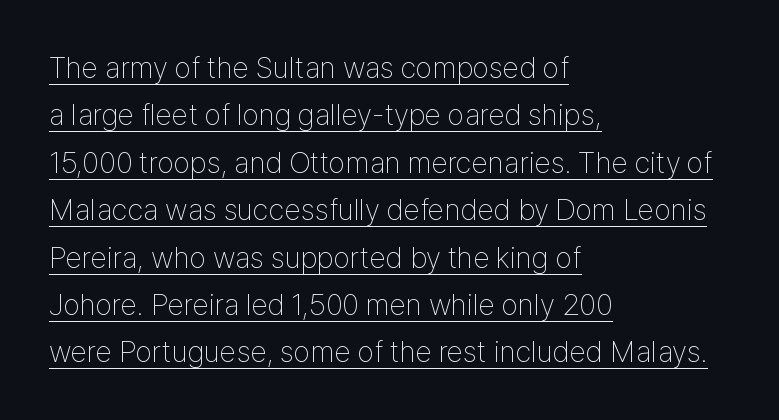
Weight: in the light-to-regular range. Observe the absence of serifs on each vertical stroke in this sample. Here the designer chose a conventional face with non-uniform glyph widths. Visually the block forms a straight wall on the left and a jagged coastline on the right.
